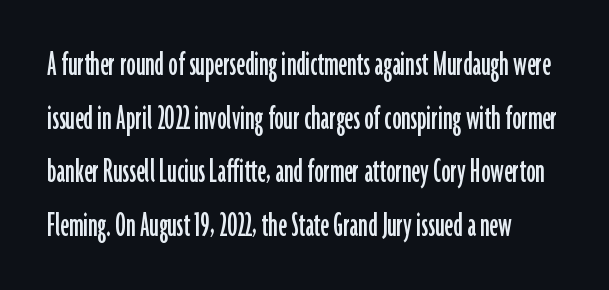
{"serif": "no", "italic": "no", "width": "condensed", "stroke_contrast": "low", "x_height": "medium", "monospaced": "no", "underline": "no", "line_spacing": "normal", "line_spacing_ratio": 1.45, "letter_spacing": "normal", "letter_spacing_em": 0.0, "glyph_px": 37}
